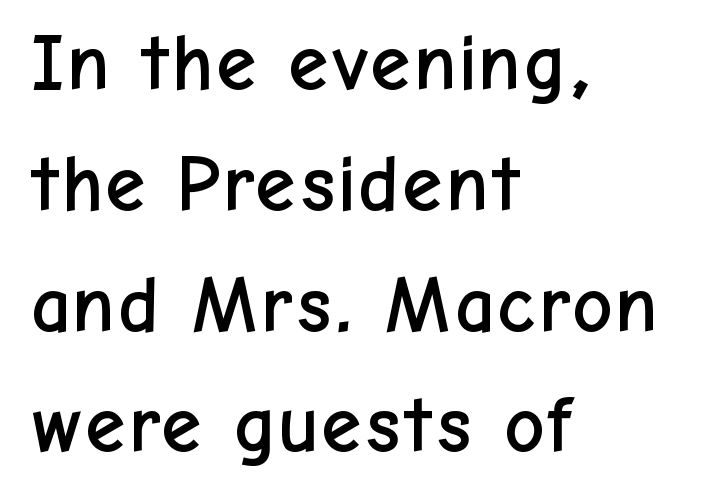
The image shows 80 px sans-serif type, upright; set left-aligned, normal line spacing (1.51x), normal letter spacing, not underlined; low stroke contrast and a medium x-height.
